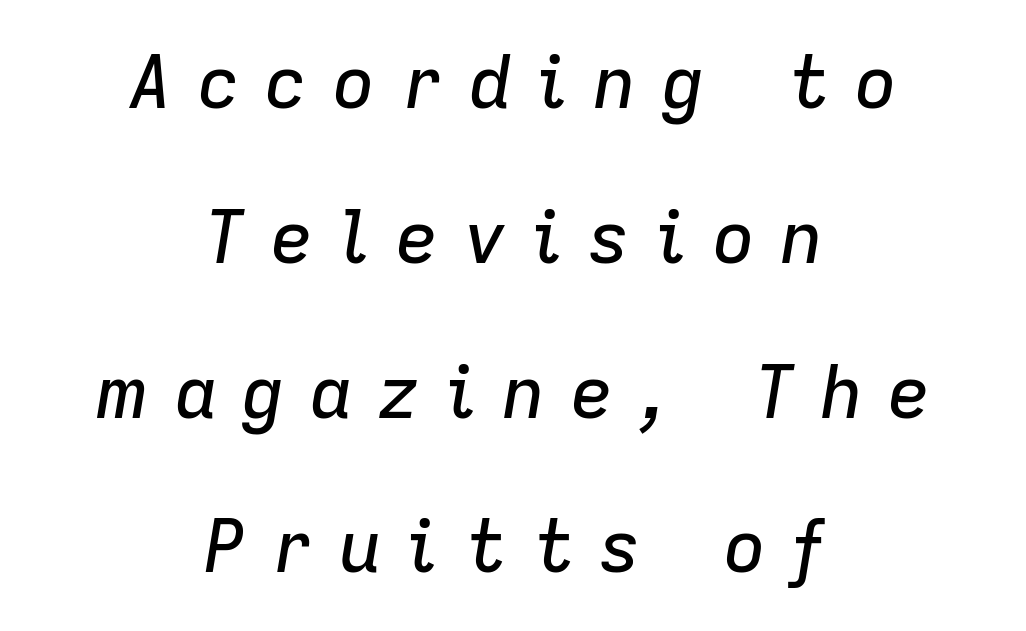
Q: Is the text italic (slanted)? A: Yes, it leans right by about 9 degrees.
Q: Is the text underlined? A: No.
Q: How is the paragraph aligned? A: Centered.
Q: Is the spacing between letters normal or unusually wide? A: Unusually wide.
Q: Is the spacing between lines tight, normal or loose? A: Loose.
Q: Width (condensed, normal, or wide)? A: Normal.
Q: Stroke contrast? A: Low.
Q: x-height? A: Medium.
Q: Monospaced? A: No.
